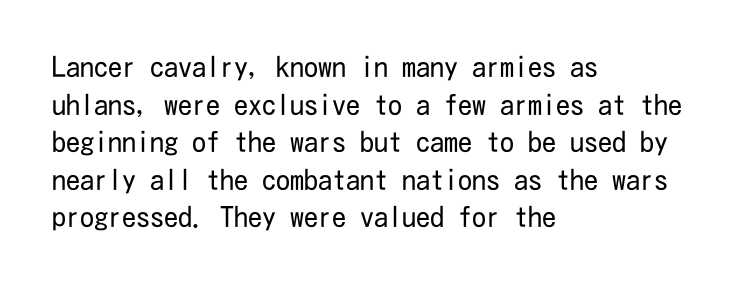
Each row of text sits above clean, open space. Default kerning and tracking; the words read as compact shapes. A roman cut, with each character standing at attention. The letterforms sit at book weight or below.
